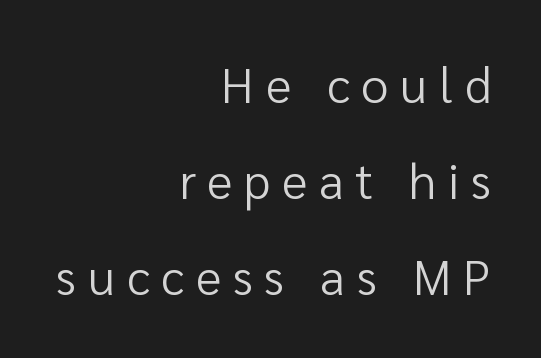
Italic: no, the glyphs are upright roman. Character widths vary here, with narrow letters taking less room than wide ones. Is the block centered? No — it sits flush against the right margin. You could fit nearly another row in the gap between these rows. A sans-serif font was chosen for this passage.
